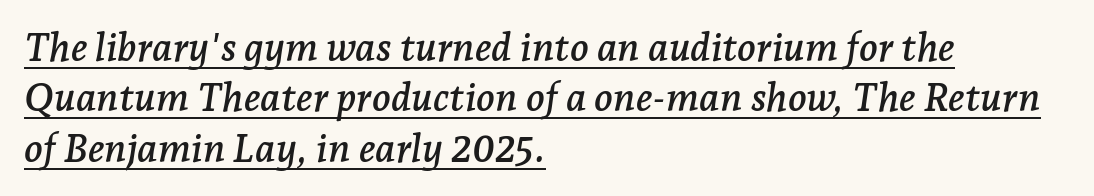
The image shows 39 px serif type, italic (leaning right); set left-aligned, normal line spacing (1.29x), normal letter spacing, underlined; low stroke contrast and a medium x-height.
